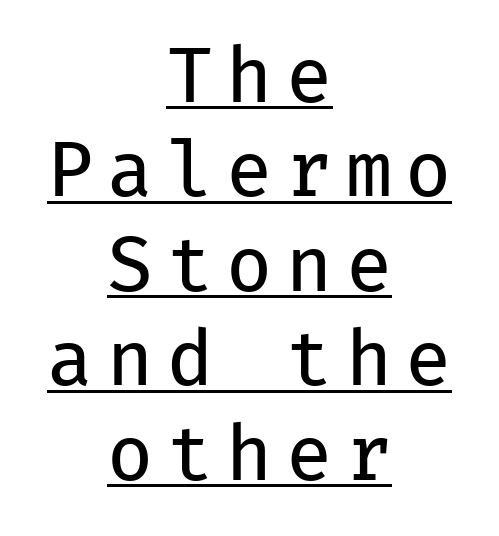
The strokes carry an ordinary text weight at most. Style check: upright. The face used here is a sans, in the tradition of grotesques and geometrics. The rendering uses the underline text-decoration. Both edges are ragged and mirror each other, which tells us the setting is centered.
